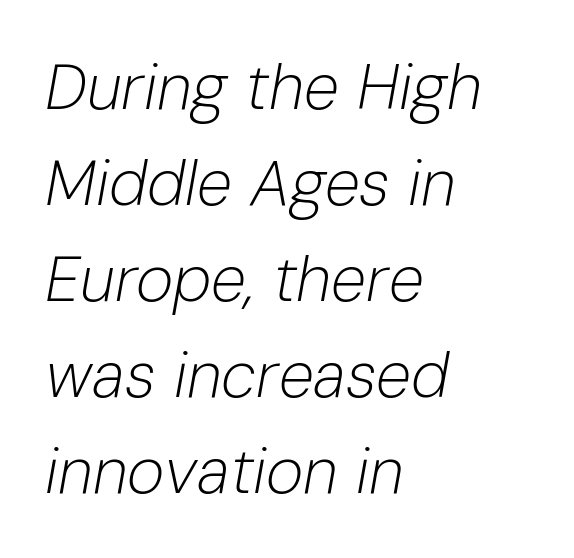
Character widths vary here, with narrow letters taking less room than wide ones. Quick note: underline off. Is the type slanted? Yes — the strokes lean at a clear angle. Baseline-to-baseline distance is the conventional proportion of letter height.
